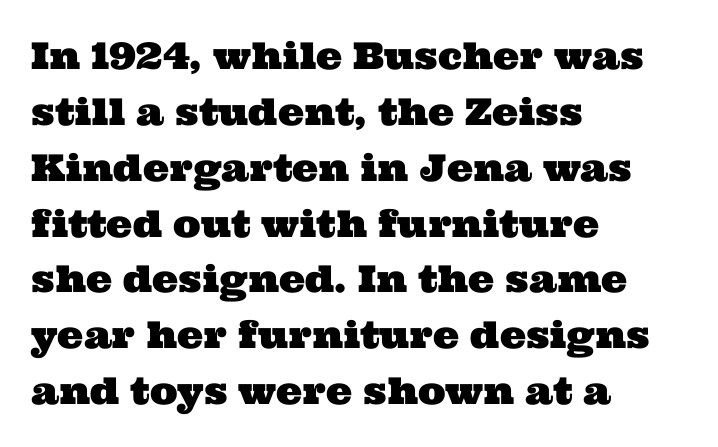
Q: Is the typeface a serif or a sans-serif typeface? A: Serif.
Q: Is the text underlined? A: No.
Q: How is the paragraph aligned? A: Left-aligned.
Q: Is the spacing between letters normal or unusually wide? A: Normal.
Q: Is the spacing between lines tight, normal or loose? A: Normal.
Q: Width (condensed, normal, or wide)? A: Wide.
Q: Stroke contrast? A: Medium.
Q: x-height? A: Medium.
Q: Monospaced? A: No.
